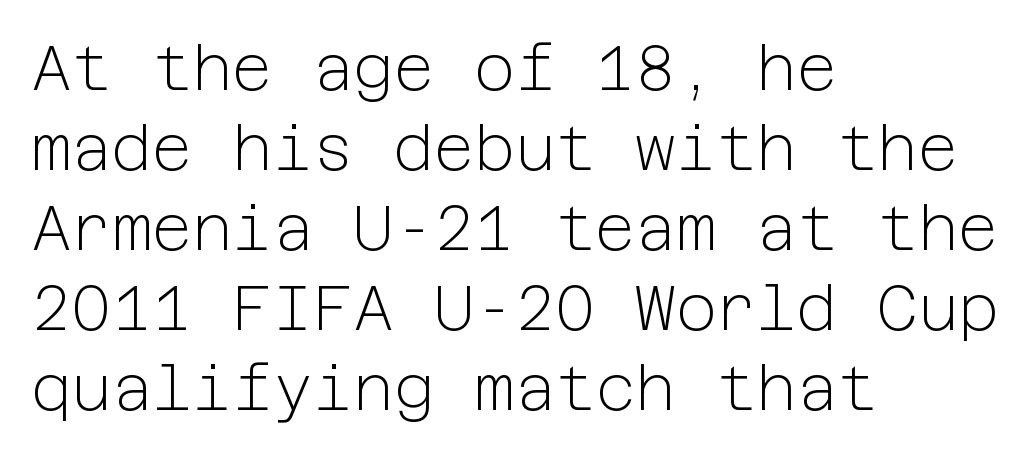
Q: Is the text bold? A: No.
Q: Is the text italic (slanted)? A: No, it is upright.
Q: Is the typeface a serif or a sans-serif typeface? A: Sans-serif.
Q: Is the text underlined? A: No.
Q: How is the paragraph aligned? A: Left-aligned.
Q: Is the spacing between letters normal or unusually wide? A: Normal.
Q: Is the spacing between lines tight, normal or loose? A: Normal.
Q: Width (condensed, normal, or wide)? A: Normal.
Q: Stroke contrast? A: Low.
Q: x-height? A: Medium.
